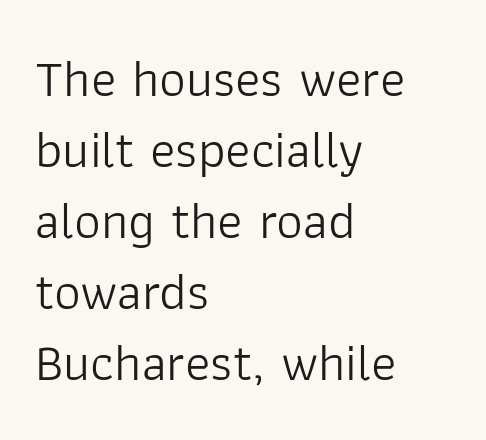
Q: Is the text bold? A: No.
Q: Is the text italic (slanted)? A: No, it is upright.
Q: Is the typeface a serif or a sans-serif typeface? A: Sans-serif.
Q: Is the text underlined? A: No.
Q: How is the paragraph aligned? A: Left-aligned.
Q: Is the spacing between letters normal or unusually wide? A: Normal.
Q: Is the spacing between lines tight, normal or loose? A: Normal.
Q: Width (condensed, normal, or wide)? A: Normal.
Q: Stroke contrast? A: Low.
Q: x-height? A: Medium.
Q: Monospaced? A: No.
